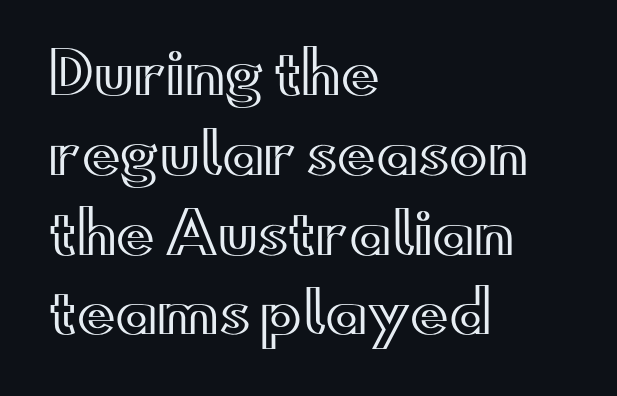
{"italic": "no", "width": "wide", "x_height": "small", "monospaced": "no", "underline": "no", "align": "left", "line_spacing": "normal", "line_spacing_ratio": 1.4, "letter_spacing": "normal", "letter_spacing_em": 0.0, "glyph_px": 57}
